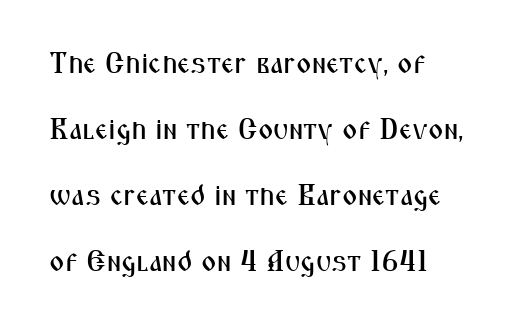
Q: Is the text italic (slanted)? A: No, it is upright.
Q: Is the typeface a serif or a sans-serif typeface? A: Sans-serif.
Q: Is the text underlined? A: No.
Q: How is the paragraph aligned? A: Left-aligned.
Q: Is the spacing between letters normal or unusually wide? A: Normal.
Q: Is the spacing between lines tight, normal or loose? A: Loose.
Q: Width (condensed, normal, or wide)? A: Condensed.
Q: Stroke contrast? A: Medium.
Q: x-height? A: Medium.
Q: Monospaced? A: No.
